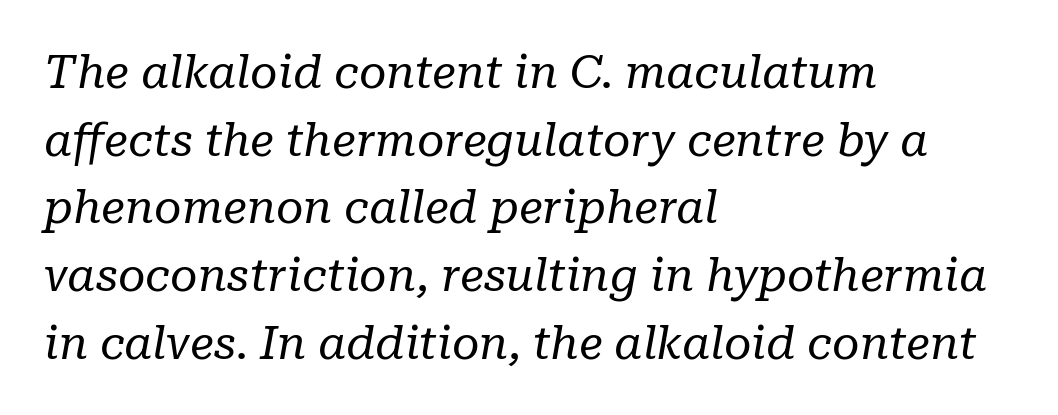
{"serif": "yes", "italic": "yes", "lean": "right", "slant_degrees": 10, "bold": "no", "weight": "regular", "width": "normal", "stroke_contrast": "low", "x_height": "medium", "monospaced": "no", "underline": "no", "align": "left", "line_spacing": "normal", "line_spacing_ratio": 1.44, "letter_spacing": "normal", "letter_spacing_em": 0.0, "glyph_px": 47}
